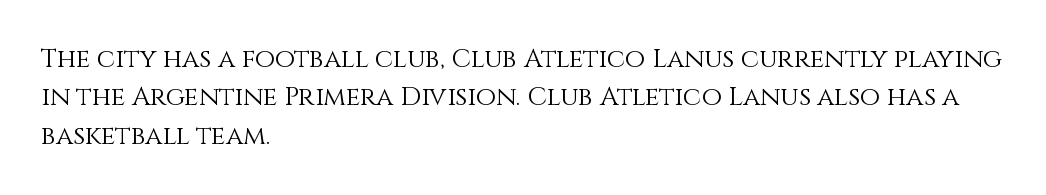
The image shows 26 px text type, upright; set left-aligned, normal line spacing (1.48x), normal letter spacing, not underlined.
